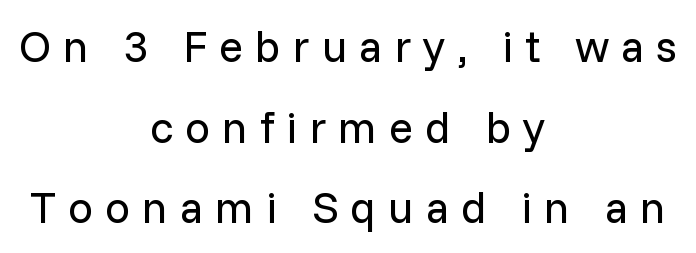
Q: Is the text bold? A: No.
Q: Is the text italic (slanted)? A: No, it is upright.
Q: Is the typeface a serif or a sans-serif typeface? A: Sans-serif.
Q: Is the text underlined? A: No.
Q: How is the paragraph aligned? A: Centered.
Q: Is the spacing between letters normal or unusually wide? A: Unusually wide.
Q: Width (condensed, normal, or wide)? A: Normal.
Q: Stroke contrast? A: Low.
Q: x-height? A: Medium.
Q: Monospaced? A: No.
